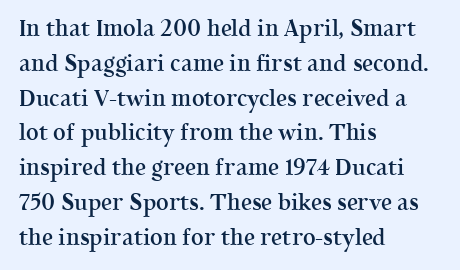
The image shows 22 px text type, upright; set left-aligned, normal line spacing (1.58x), normal letter spacing, not underlined.
